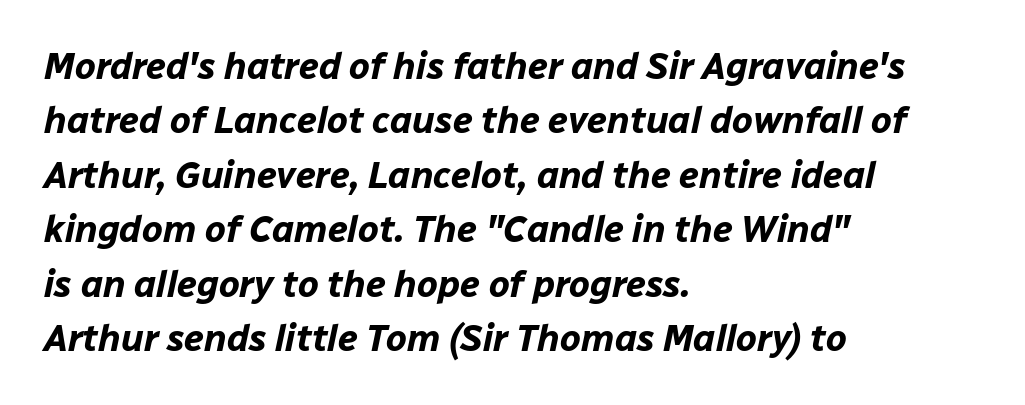
{"italic": "yes", "lean": "right", "slant_degrees": 12, "bold": "yes", "weight": "bold", "width": "normal", "stroke_contrast": "low", "x_height": "medium", "monospaced": "no", "underline": "no", "align": "left", "line_spacing": "normal", "line_spacing_ratio": 1.47, "letter_spacing": "normal", "letter_spacing_em": 0.0, "glyph_px": 37}
